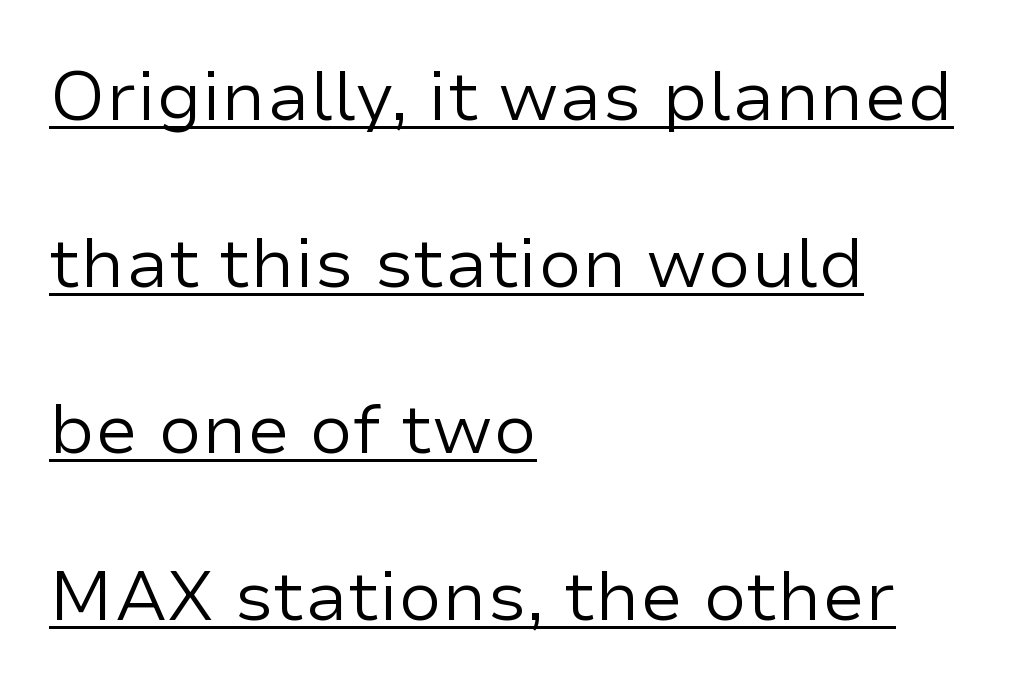
Look at the bottom of the vertical strokes: they stop flat, with no serifs. Honestly, the rows look like they've been pulled way apart. Letter spacing: default. Somebody hit Ctrl+U on this one — the words are underlined.
